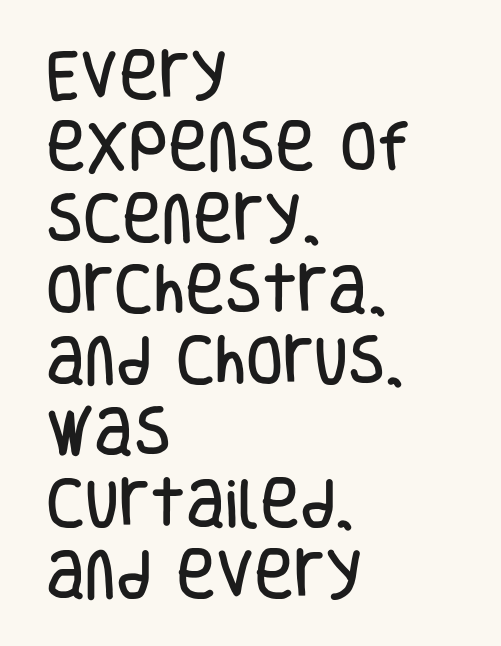
{"serif": "no", "italic": "no", "width": "condensed", "stroke_contrast": "low", "x_height": "large", "monospaced": "no", "underline": "no", "align": "left", "line_spacing": "normal", "line_spacing_ratio": 1.32, "letter_spacing": "normal", "letter_spacing_em": 0.0, "glyph_px": 54}
